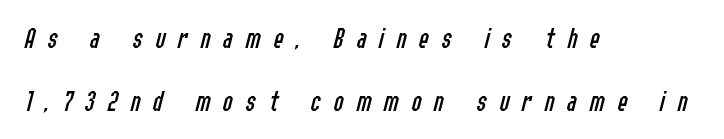
{"italic": "yes", "lean": "right", "slant_degrees": 14, "bold": "no", "weight": "regular", "width": "condensed", "stroke_contrast": "low", "x_height": "medium", "monospaced": "no", "underline": "no", "align": "left", "line_spacing": "loose", "line_spacing_ratio": 2.1, "letter_spacing": "wide", "letter_spacing_em": 0.42, "glyph_px": 30}
